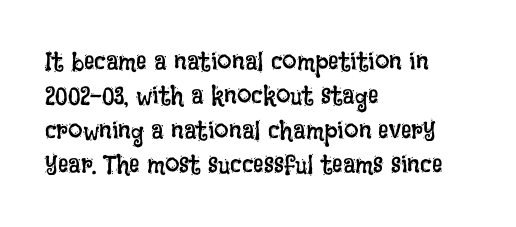
Leftover space on each line is placed entirely after the last word. Notice how the stems are strictly vertical — no italics here. The rendering uses a moderate line-height, typical for paragraphs. Underlining? Definitely not there. A light-to-regular cut is what we see here.
